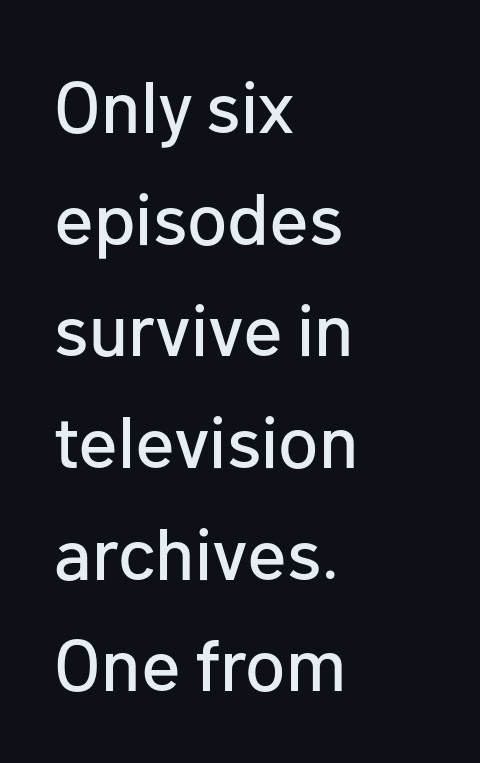
The image shows 73 px sans-serif type, upright; set left-aligned, normal line spacing (1.53x), normal letter spacing, not underlined; low stroke contrast and a medium x-height.
